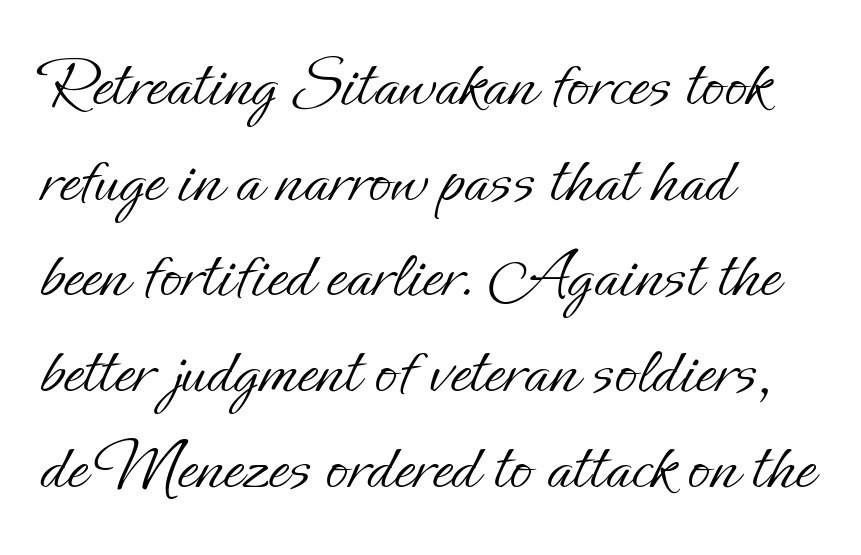
{"bold": "no", "weight": "light", "width": "normal", "stroke_contrast": "low", "x_height": "small", "monospaced": "no", "underline": "no", "align": "left", "line_spacing": "normal", "line_spacing_ratio": 1.31, "letter_spacing": "normal", "letter_spacing_em": 0.0, "glyph_px": 73}
